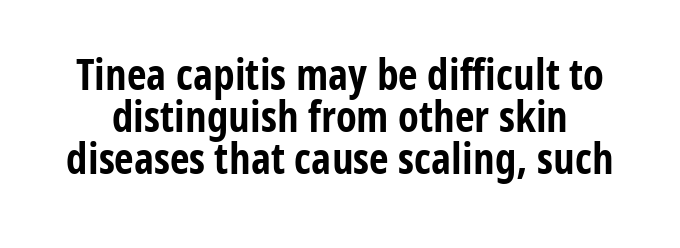
The letters advance in unequal steps, a hallmark of proportional type. I'd describe the lettering as bold — thick and assertive. The type sits square on the baseline with zero lean. Honestly, the letter spacing is just normal — you wouldn't notice it.
